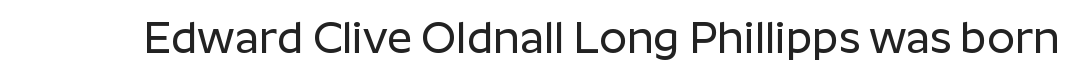
Q: Is the text italic (slanted)? A: No, it is upright.
Q: Is the typeface a serif or a sans-serif typeface? A: Sans-serif.
Q: Is the text underlined? A: No.
Q: Is the spacing between letters normal or unusually wide? A: Normal.
Q: Width (condensed, normal, or wide)? A: Normal.
Q: Stroke contrast? A: Low.
Q: x-height? A: Medium.
Q: Monospaced? A: No.
